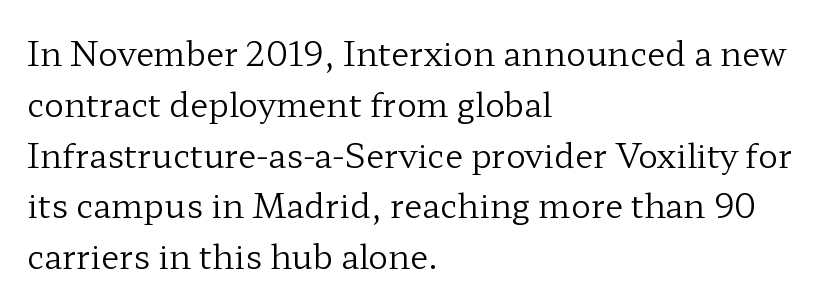
{"serif": "yes", "italic": "no", "bold": "no", "weight": "regular", "width": "wide", "stroke_contrast": "low", "x_height": "medium", "monospaced": "no", "underline": "no", "align": "left", "line_spacing": "normal", "line_spacing_ratio": 1.54, "letter_spacing": "normal", "letter_spacing_em": 0.0, "glyph_px": 33}
